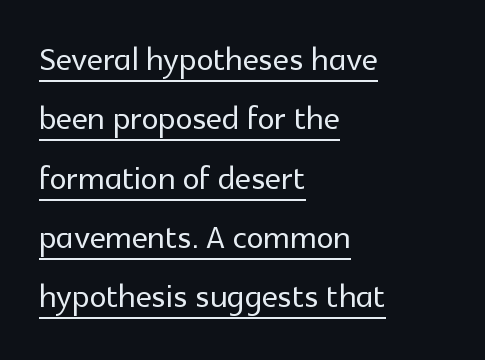
The face used here appears with an underline applied. The letters sit at their default tracking, neither squeezed nor spread. Where is the straight margin? On the left. Evenly set lines give the paragraph a standard silhouette. Letterform terminals end flat and unadorned throughout the passage.
